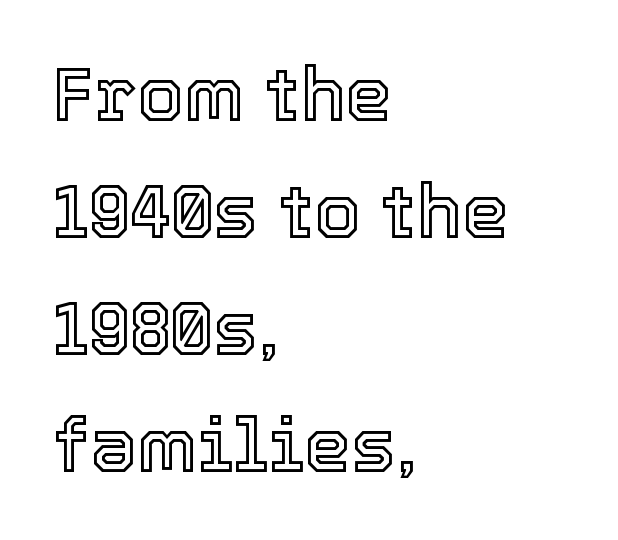
{"italic": "no", "width": "normal", "x_height": "medium", "monospaced": "no", "underline": "no", "align": "left", "line_spacing": "normal", "line_spacing_ratio": 1.56, "letter_spacing": "normal", "letter_spacing_em": 0.0, "glyph_px": 75}
